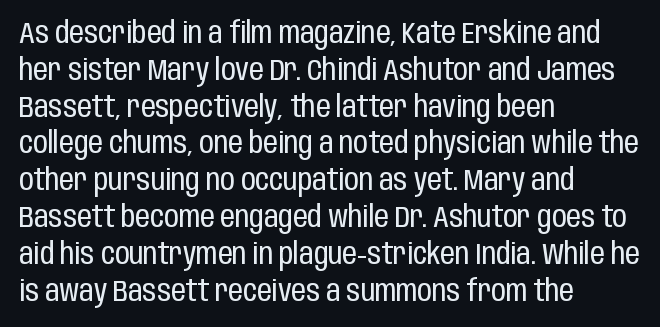
The image shows 29 px regular-weight, condensed sans-serif type, upright; set left-aligned, normal line spacing (1.27x), normal letter spacing, not underlined; low stroke contrast and a large x-height.
